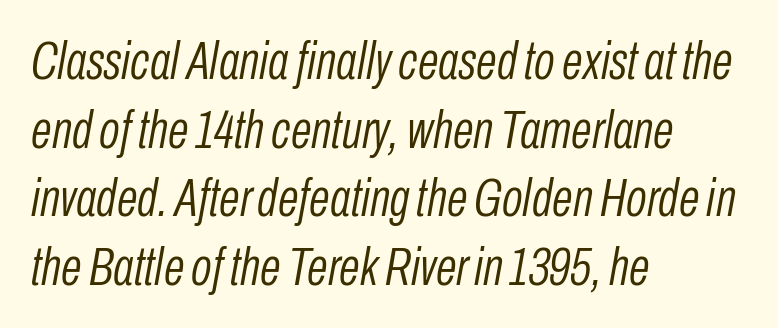
The image shows 54 px light, condensed type, italic (leaning right); set left-aligned, normal line spacing (1.27x), normal letter spacing, not underlined; low stroke contrast and a medium x-height.
